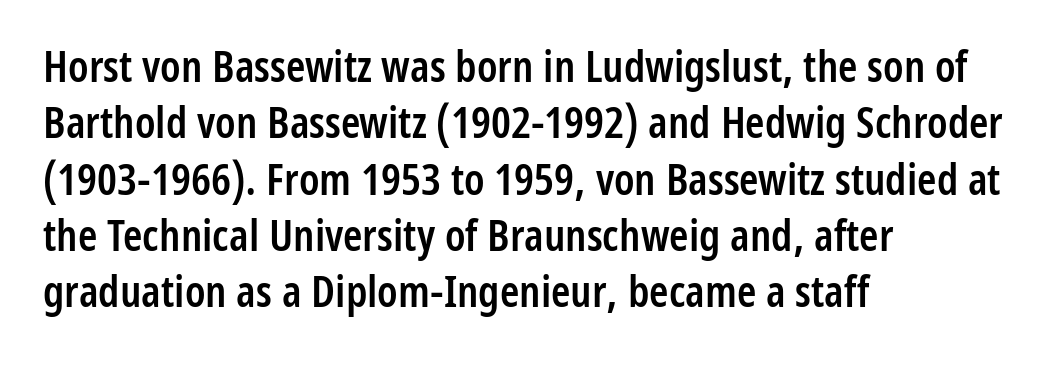
{"serif": "no", "italic": "no", "bold": "semi", "weight": "semibold", "width": "condensed", "stroke_contrast": "low", "x_height": "medium", "monospaced": "no", "underline": "no", "align": "left", "line_spacing": "normal", "line_spacing_ratio": 1.28, "letter_spacing": "normal", "letter_spacing_em": 0.0, "glyph_px": 44}
